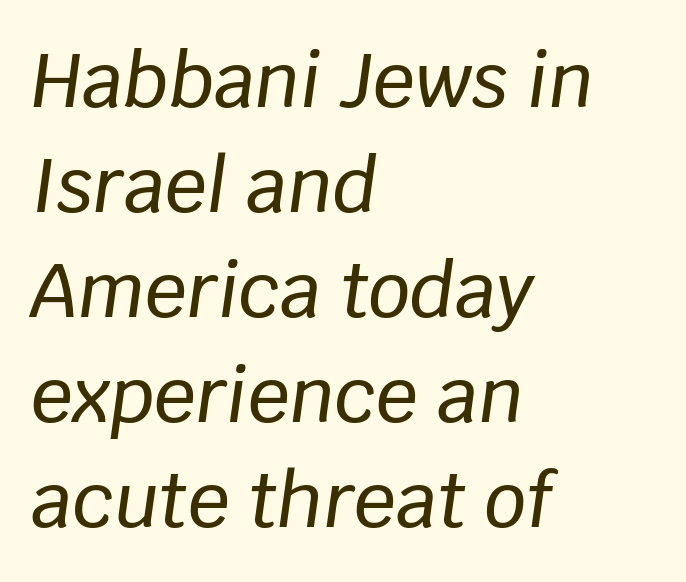
Descenders hang freely into open space. Inter-character spacing is left at the font's built-in metrics. One glance says typical: line gaps are just what's usual. Character widths vary here, with narrow letters taking less room than wide ones. One-word summary of the alignment: left. A typesetter would mark this as italic.
